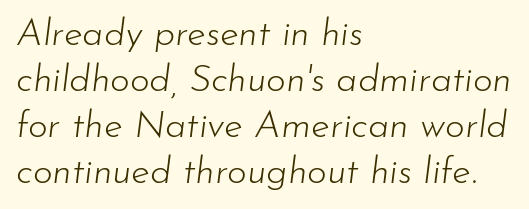
Which margin do the lines hug? The left one — the right edge is uneven. The passage shown is typed in a proportional face where columns would drift. Anything drawn beneath the words? Only blank space. The strokes carry an ordinary text weight at most. This sample uses an oblique cut, with every glyph tilted off the vertical.
